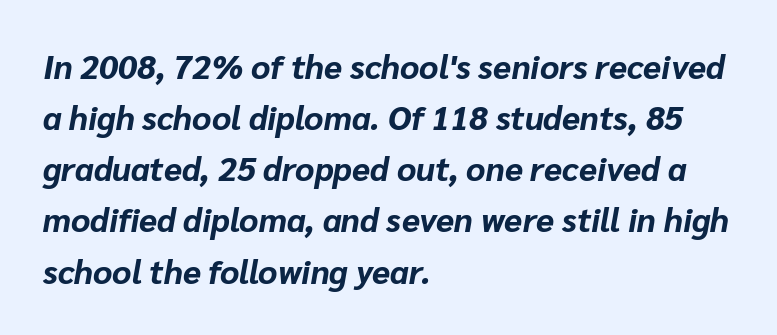
Typesetter's note: full bold, strokes at maximum text heaviness. Designer's note — italics engaged. This rendering leaves character spacing at its baseline value. How would I describe the line gaps? Plain and ordinary. If you drew a ruler down the left edge, every line would touch it. Has an underline been added? It has not.
